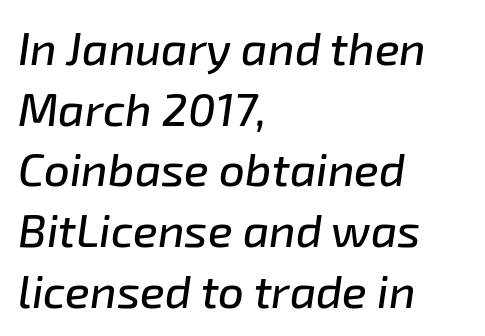
{"italic": "yes", "lean": "right", "slant_degrees": 8, "width": "normal", "stroke_contrast": "low", "x_height": "medium", "monospaced": "no", "underline": "no", "align": "left", "line_spacing": "normal", "line_spacing_ratio": 1.32, "letter_spacing": "normal", "letter_spacing_em": 0.0, "glyph_px": 46}
